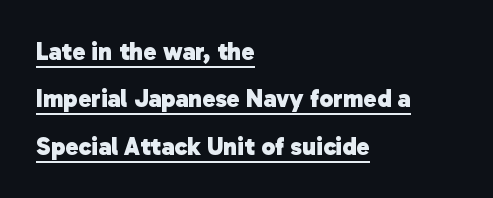
The lines in this sample share a left origin and differ only in where they stop. Between one letter and the next there's only the usual sliver of space. Whoever set this chose breathing room over compactness in the vertical rhythm. Does a line run under the words? Yes, clearly. Pretty heavy lettering here — definitely bold.
